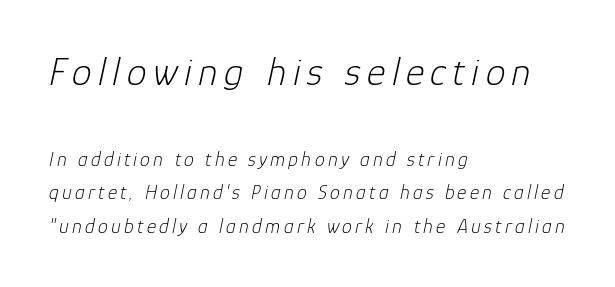
Interline gaps are of average width in this sample. Between these two stacked blocks, the higher one wins on size. Note the varied advance widths — an 'i' is clearly narrower than an 'm'. Check the space under the baseline: it is left empty. Reading down the block, your eye returns to a fixed left position each line.
